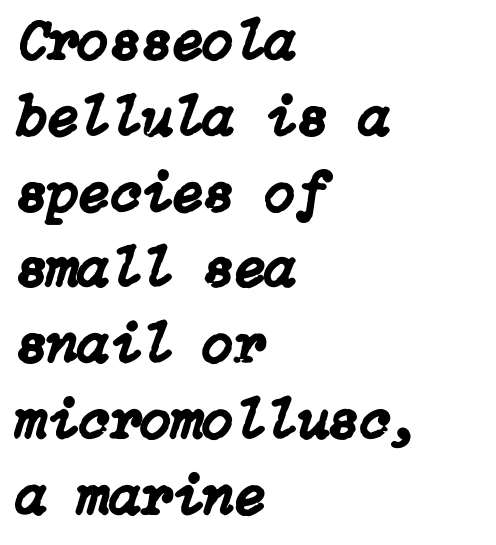
{"italic": "yes", "lean": "right", "slant_degrees": 15, "width": "normal", "stroke_contrast": "low", "x_height": "medium", "underline": "no", "align": "left", "line_spacing": "normal", "line_spacing_ratio": 1.33, "letter_spacing": "normal", "letter_spacing_em": 0.0, "glyph_px": 57}
